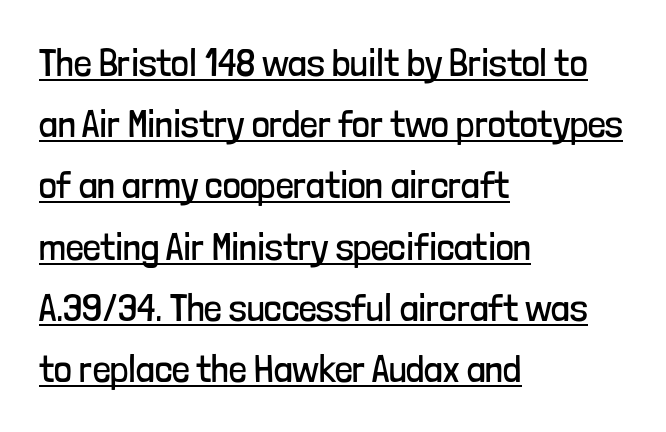
Q: Is the text bold? A: No.
Q: Is the text italic (slanted)? A: No, it is upright.
Q: Is the typeface a serif or a sans-serif typeface? A: Sans-serif.
Q: Is the text underlined? A: Yes.
Q: How is the paragraph aligned? A: Left-aligned.
Q: Is the spacing between letters normal or unusually wide? A: Normal.
Q: Is the spacing between lines tight, normal or loose? A: Normal.
Q: Width (condensed, normal, or wide)? A: Condensed.
Q: Stroke contrast? A: Low.
Q: x-height? A: Medium.
Q: Monospaced? A: No.
